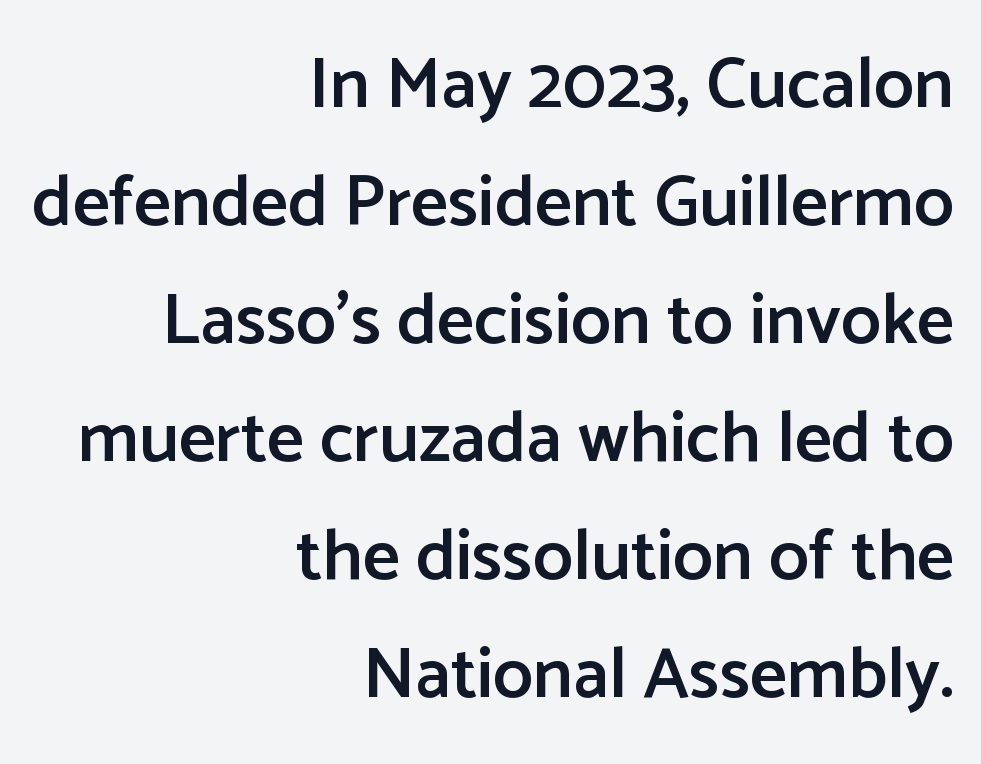
The space between consecutive lines is moderate. Character widths vary here, with narrow letters taking less room than wide ones. The baseline area is clear. Honestly, the letter spacing is just normal — you wouldn't notice it. Look at the bottom of the vertical strokes: they stop flat, with no serifs. Typeset ragged left — the right edge is the straight one.
